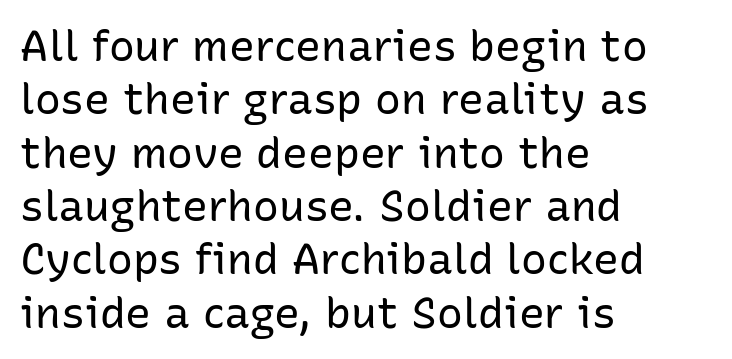
{"serif": "no", "italic": "no", "bold": "no", "weight": "regular", "width": "normal", "stroke_contrast": "low", "x_height": "medium", "monospaced": "no", "underline": "no", "align": "left", "line_spacing_ratio": 1.24, "letter_spacing": "normal", "letter_spacing_em": 0.0, "glyph_px": 43}
